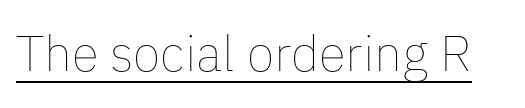
The image shows 50 px thin type, upright; set normal letter spacing, underlined; low stroke contrast and a medium x-height.
